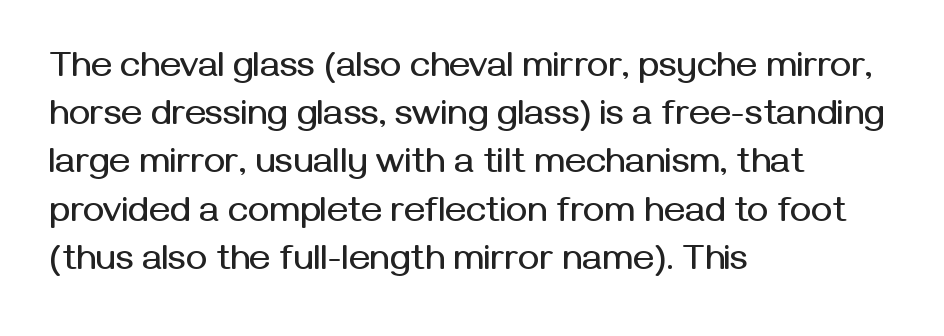
Q: Is the text italic (slanted)? A: No, it is upright.
Q: Is the typeface a serif or a sans-serif typeface? A: Sans-serif.
Q: Is the text underlined? A: No.
Q: How is the paragraph aligned? A: Left-aligned.
Q: Is the spacing between letters normal or unusually wide? A: Normal.
Q: Is the spacing between lines tight, normal or loose? A: Normal.
Q: Width (condensed, normal, or wide)? A: Normal.
Q: Stroke contrast? A: Medium.
Q: x-height? A: Medium.
Q: Monospaced? A: No.
